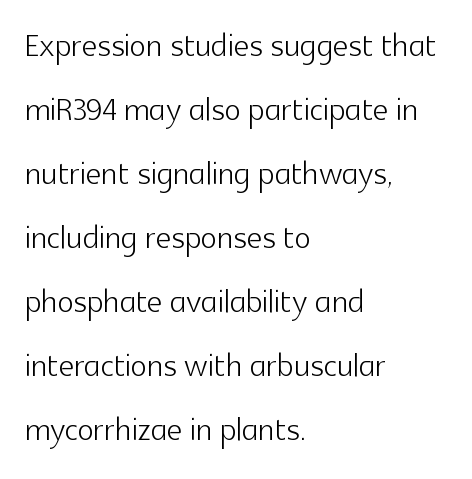
Q: Is the text bold? A: No.
Q: Is the text italic (slanted)? A: No, it is upright.
Q: Is the typeface a serif or a sans-serif typeface? A: Sans-serif.
Q: Is the text underlined? A: No.
Q: How is the paragraph aligned? A: Left-aligned.
Q: Is the spacing between letters normal or unusually wide? A: Normal.
Q: Is the spacing between lines tight, normal or loose? A: Normal.
Q: Width (condensed, normal, or wide)? A: Normal.
Q: x-height? A: Medium.
Q: Monospaced? A: No.
